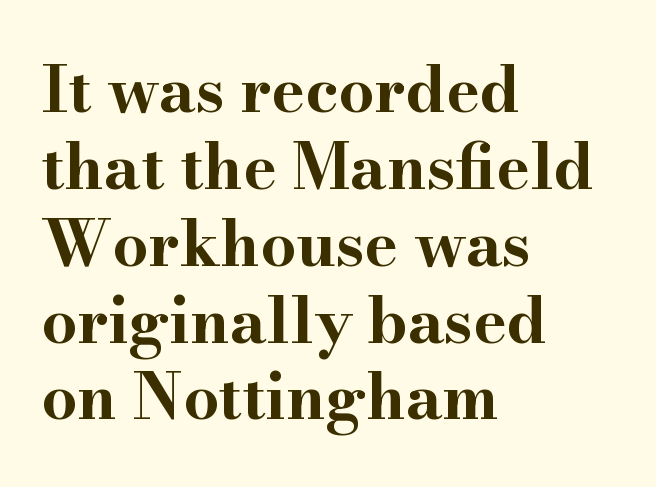
Compared with an ordinary text face, these strokes are far heavier — a full bold. Underline: absent. Each line starts at the same left margin while the right side varies. Students, note that the glyphs here touch the page at normal intervals.
